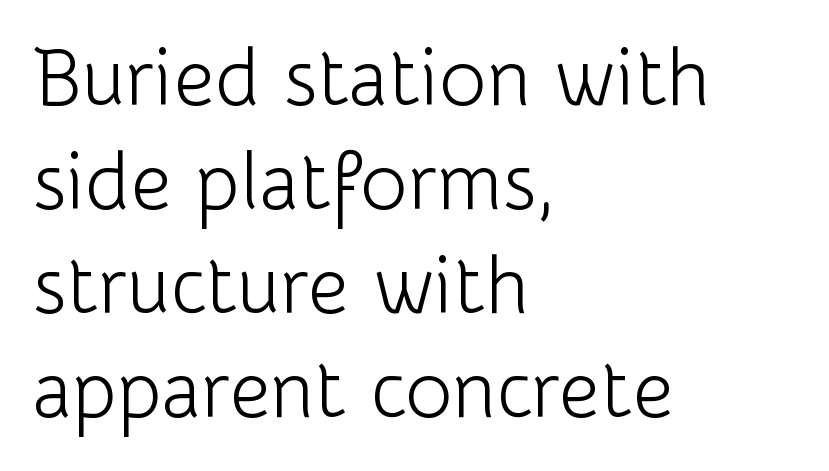
Looks like regular typesetting: each glyph gets only the width it needs. Does extra space separate the letters? No, they use regular spacing. No word sits above an underline. No italicization has been applied; the sample stays upright. A sans-serif font was chosen for this passage. The vertical gap from one line to the next is medium.
